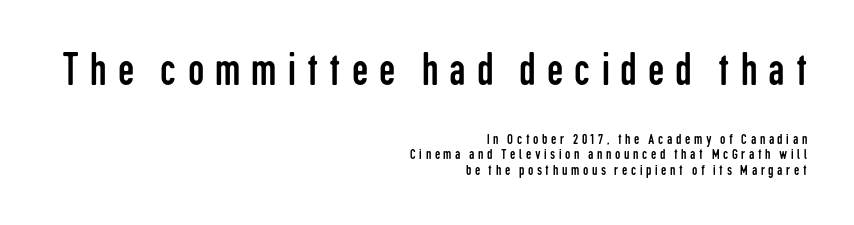
The image shows 46 px regular-weight, condensed sans-serif type, upright; set right-aligned, tight line spacing (1.04x), unusually wide letter spacing (+0.24 em), not underlined; the first (top) block is 3.07x larger; low stroke contrast and a medium x-height.
